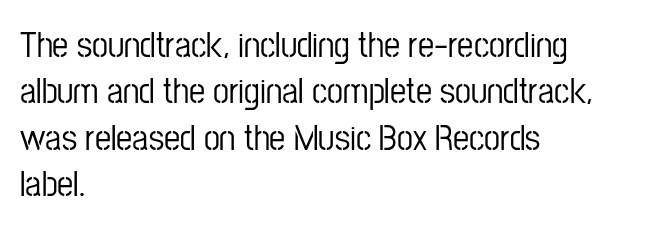
The image shows 36 px condensed sans-serif type, upright; set left-aligned, normal line spacing (1.29x), normal letter spacing, not underlined; low stroke contrast and a medium x-height.
